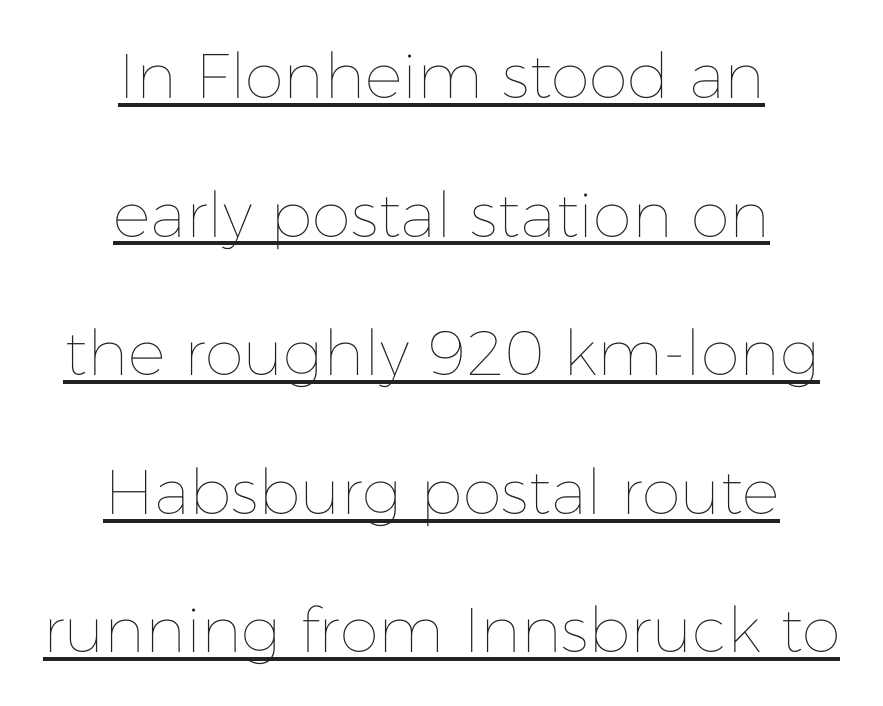
Is this a fixed-width face? No — the glyphs have proportional, varying widths. If you drew a line through each stem, it would be perfectly vertical. The line texture is even and compact thanks to regular tracking. The glyphs are accompanied by a horizontal stroke just below them. Each stroke keeps to a modest, everyday thickness or less. Is there much room between lines? Yes — plenty of vertical air separates them.
